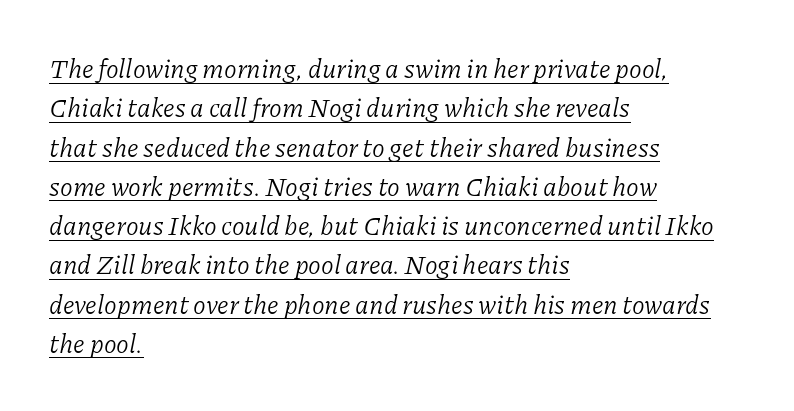
Q: Is the text bold? A: No.
Q: Is the text italic (slanted)? A: Yes, it leans right by about 11 degrees.
Q: Is the text underlined? A: Yes.
Q: How is the paragraph aligned? A: Left-aligned.
Q: Is the spacing between letters normal or unusually wide? A: Normal.
Q: Is the spacing between lines tight, normal or loose? A: Normal.
